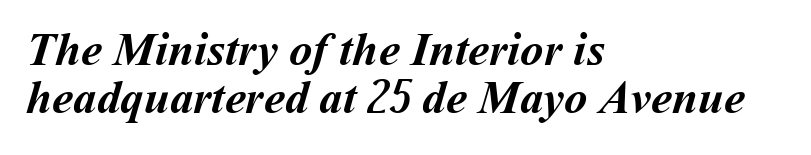
{"bold": "yes", "weight": "semibold", "width": "normal", "stroke_contrast": "medium", "x_height": "medium", "monospaced": "no", "underline": "no", "align": "left", "line_spacing": "tight", "line_spacing_ratio": 1.03, "letter_spacing": "normal", "letter_spacing_em": 0.0, "glyph_px": 47}
